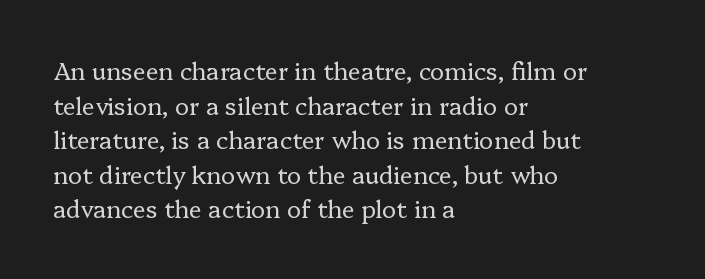
{"italic": "no", "bold": "no", "underline": "no", "align": "left", "line_spacing": "normal", "line_spacing_ratio": 1.44, "letter_spacing": "normal", "letter_spacing_em": 0.0, "glyph_px": 24}
